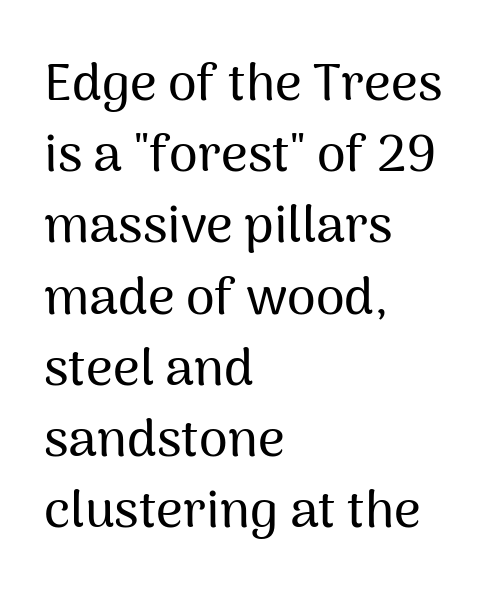
{"serif": "no", "italic": "no", "width": "normal", "stroke_contrast": "medium", "x_height": "medium", "monospaced": "no", "underline": "no", "align": "left", "line_spacing": "normal", "line_spacing_ratio": 1.37, "letter_spacing": "normal", "letter_spacing_em": 0.0, "glyph_px": 52}
